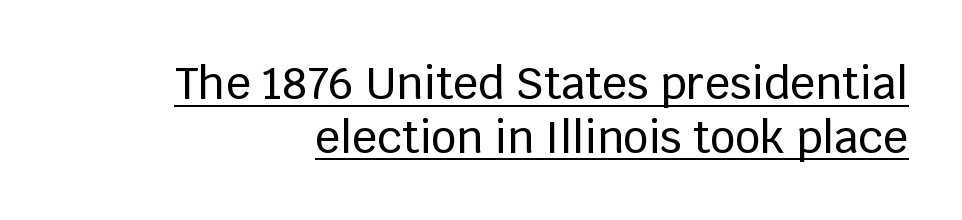
The image shows 44 px sans-serif type, upright; set right-aligned, line spacing 1.22x, normal letter spacing, underlined; low stroke contrast and a large x-height.
